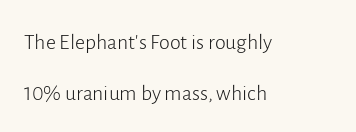
Q: Is the text bold? A: No.
Q: Is the text italic (slanted)? A: No, it is upright.
Q: Is the text underlined? A: No.
Q: How is the paragraph aligned? A: Left-aligned.
Q: Is the spacing between letters normal or unusually wide? A: Normal.
Q: Is the spacing between lines tight, normal or loose? A: Loose.
